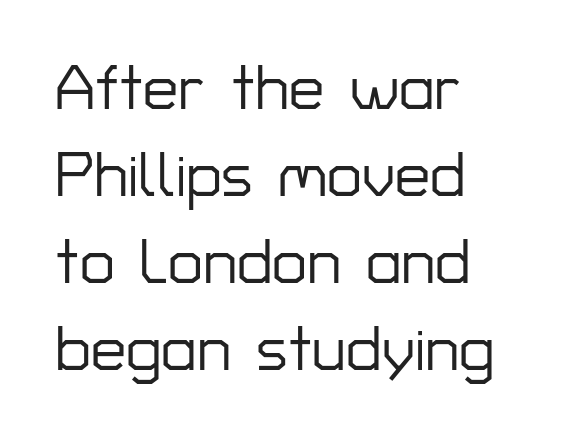
{"serif": "no", "italic": "no", "width": "normal", "stroke_contrast": "low", "x_height": "medium", "monospaced": "no", "underline": "no", "align": "left", "line_spacing": "normal", "line_spacing_ratio": 1.38, "letter_spacing": "normal", "letter_spacing_em": 0.0, "glyph_px": 63}
